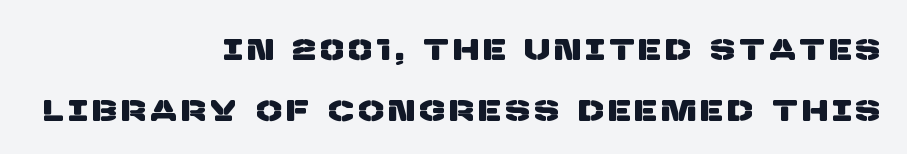
The image shows 30 px sans-serif type; set right-aligned, loose line spacing (2.03x), not underlined; low stroke contrast and a large x-height.
